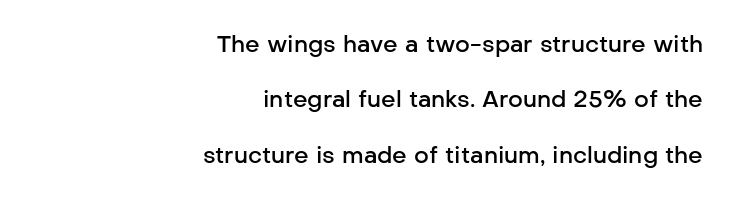
Q: Is the text bold? A: Semi-bold.
Q: Is the text italic (slanted)? A: No, it is upright.
Q: Is the text underlined? A: No.
Q: How is the paragraph aligned? A: Right-aligned.
Q: Is the spacing between letters normal or unusually wide? A: Normal.
Q: Is the spacing between lines tight, normal or loose? A: Loose.
